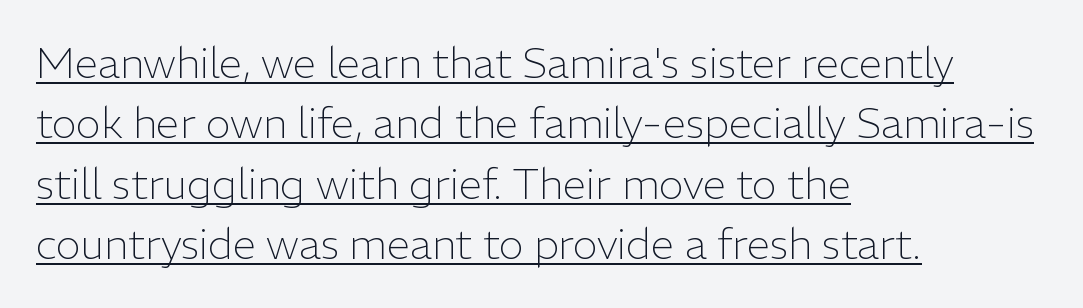
{"serif": "no", "italic": "no", "bold": "no", "weight": "light", "width": "normal", "stroke_contrast": "low", "x_height": "medium", "monospaced": "no", "underline": "yes", "align": "left", "line_spacing": "normal", "line_spacing_ratio": 1.44, "letter_spacing": "normal", "letter_spacing_em": 0.0, "glyph_px": 42}
